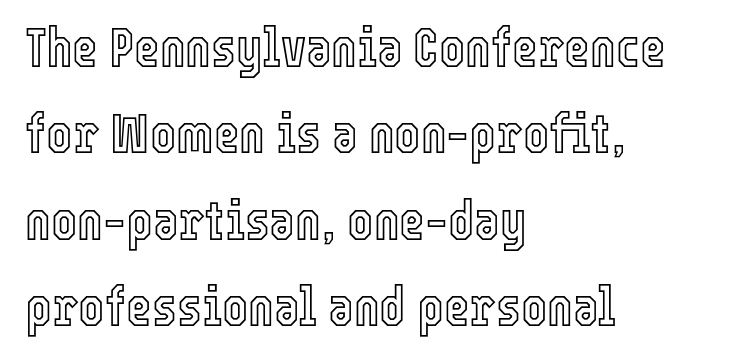
You could not count columns in this text — the font is proportionally spaced. The specimen omits any rule beneath the text block's lines. Spacing between characters is what you'd get straight out of the box. Regular leading. The paragraph shown leans on its left margin.
